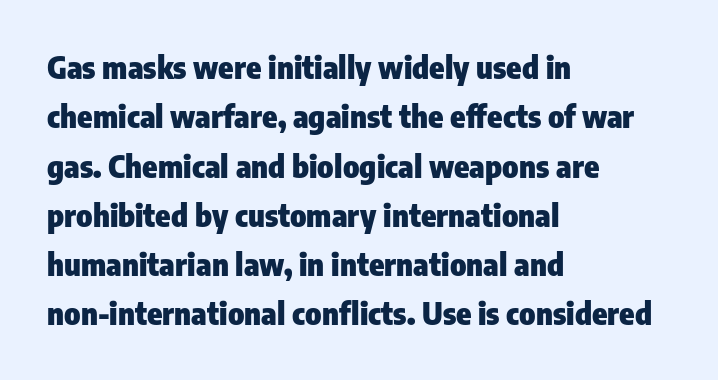
The image shows 31 px heavy, condensed sans-serif type, upright; set left-aligned, normal line spacing (1.59x), normal letter spacing, not underlined; low stroke contrast and a medium x-height.
